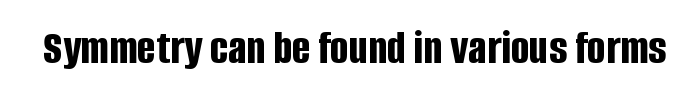
{"serif": "no", "italic": "no", "bold": "yes", "weight": "bold", "width": "condensed", "stroke_contrast": "low", "x_height": "large", "monospaced": "no", "underline": "no", "letter_spacing": "normal", "letter_spacing_em": 0.0, "glyph_px": 49}
